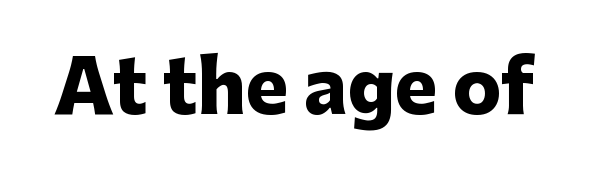
Every stem runs plumb, perpendicular to the baseline. The strip under each line holds only bare page. Proportional: the letters do not fall into vertical columns. This rendering employs a face without finishing strokes, i.e., a sans-serif. Is the type bold? Yes — the strokes are clearly thick and heavy.
